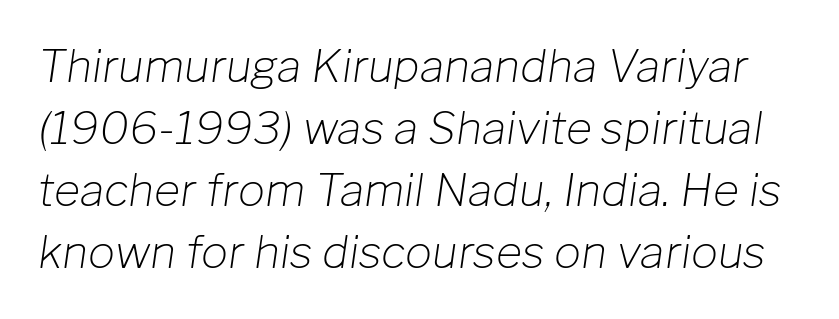
Q: Is the text bold? A: No.
Q: Is the text italic (slanted)? A: Yes, it leans right by about 8 degrees.
Q: Is the text underlined? A: No.
Q: Is the spacing between letters normal or unusually wide? A: Normal.
Q: Is the spacing between lines tight, normal or loose? A: Normal.
Q: Width (condensed, normal, or wide)? A: Normal.
Q: Stroke contrast? A: Low.
Q: x-height? A: Medium.
Q: Monospaced? A: No.
